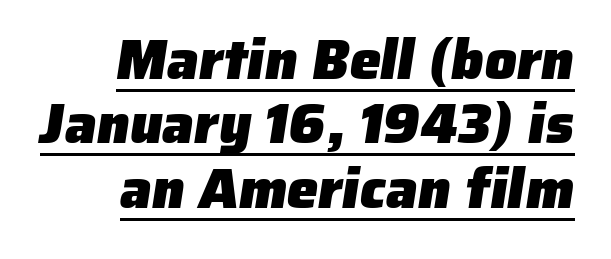
The image shows 56 px heavy sans-serif type; set tight line spacing (1.15x), normal letter spacing, underlined; low stroke contrast and a medium x-height.
